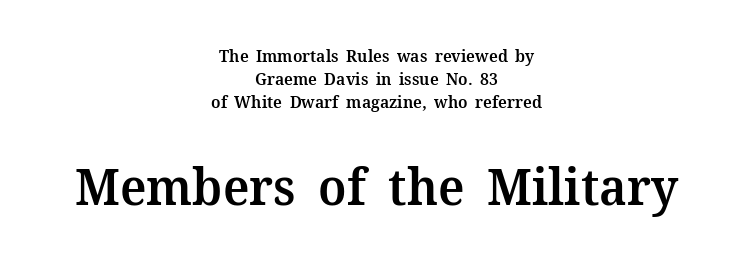
The font is running at a semibold setting, under full bold. Character widths vary here, with narrow letters taking less room than wide ones. Compared with a flush-left layout, this one balances lines on the center instead. Tracking here is standard; glyphs follow each other at the usual distance. Rows of type keep a routine distance in the vertical direction.
